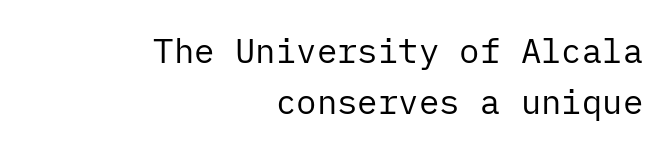
The image shows 34 px regular-weight sans-serif type, upright; set right-aligned, normal line spacing (1.51x), normal letter spacing, not underlined; low stroke contrast and a medium x-height.
